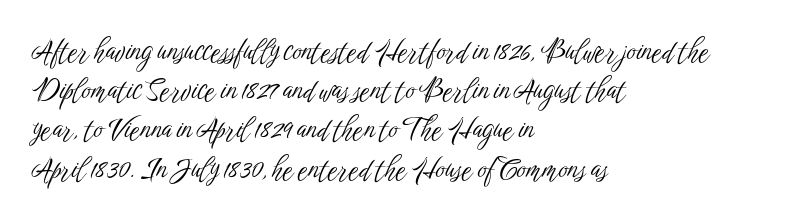
Q: Is the text bold? A: No.
Q: Is the text italic (slanted)? A: Yes.
Q: Is the typeface a serif or a sans-serif typeface? A: Sans-serif.
Q: Is the text underlined? A: No.
Q: How is the paragraph aligned? A: Left-aligned.
Q: Is the spacing between letters normal or unusually wide? A: Normal.
Q: Is the spacing between lines tight, normal or loose? A: Normal.
Q: Width (condensed, normal, or wide)? A: Condensed.
Q: Stroke contrast? A: Low.
Q: x-height? A: Medium.
Q: Monospaced? A: No.
